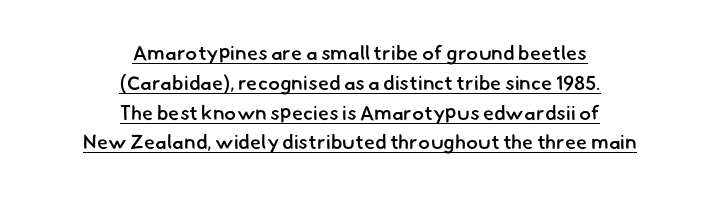
In CSS terms this would be text-align: center. Vertical spacing — default. Each glyph is drawn with semibold strokes, heavier than normal yet not fully bold. A continuous stroke trails under the words, as in a hyperlink. The letterforms sit shoulder to shoulder at normal distance.
